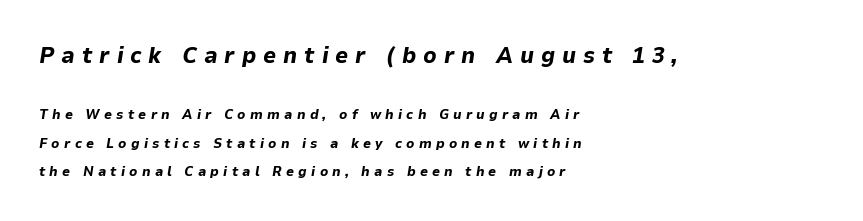
The image shows 23 px bold type, italic (leaning right); set left-aligned, loose line spacing (2.04x), unusually wide letter spacing (+0.3 em), not underlined; the first (top) block is 1.64x larger.
